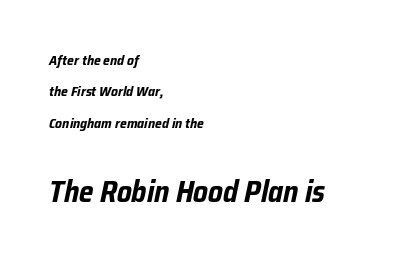
The image shows 30 px bold, condensed type, italic (leaning right); set left-aligned, loose line spacing (2.25x), normal letter spacing, not underlined; the second (bottom) block is 2.14x larger; low stroke contrast and a medium x-height.
